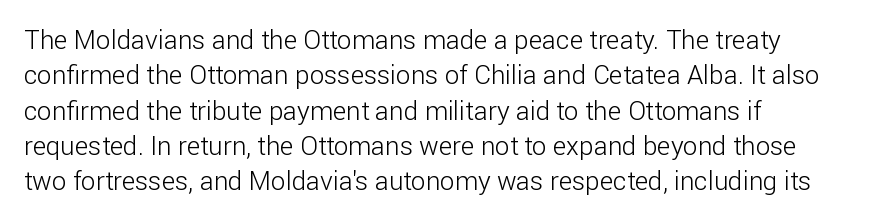
Q: Is the text bold? A: No.
Q: Is the text italic (slanted)? A: No, it is upright.
Q: Is the text underlined? A: No.
Q: How is the paragraph aligned? A: Left-aligned.
Q: Is the spacing between letters normal or unusually wide? A: Normal.
Q: Is the spacing between lines tight, normal or loose? A: Normal.
